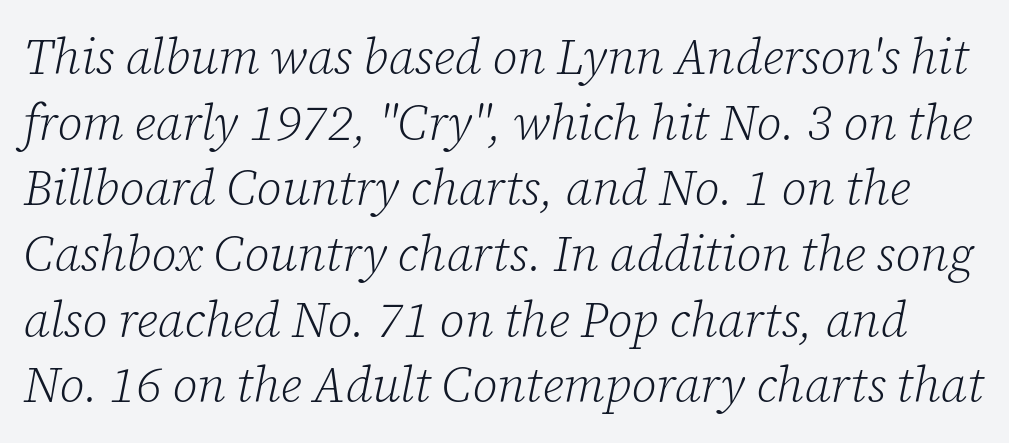
The image shows 49 px light serif type, italic (leaning right); set normal line spacing (1.34x), normal letter spacing, not underlined; low stroke contrast and a medium x-height.
